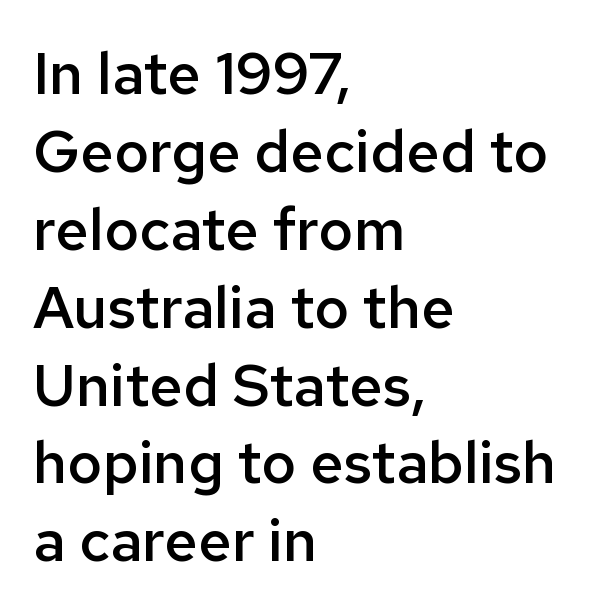
Each row of text sits above clean, open space. Each letter keeps its own natural width here, so spacing adapts to shape. Casual observation: everything's shoved over to the left. The typeface chosen for these lines omits serifs. It's the straight-up-and-down kind of type.
